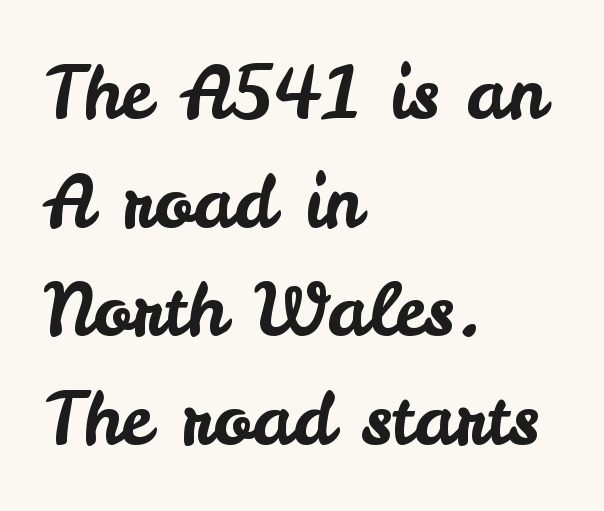
This block has exactly the height ordinary leading produces. Do the characters align in a grid? No, the font is proportional. Look at the tracking — it's just the regular setting, nothing added. The text was rendered using a sans face with plain stroke endings. Check the space under the baseline: it is left empty.
